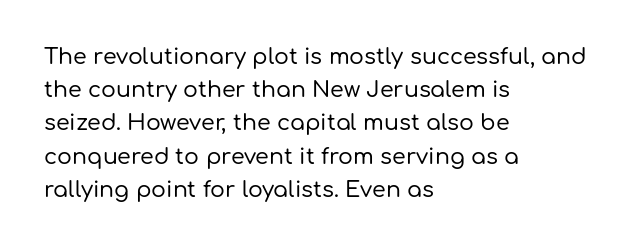
The image shows 22 px text type, upright; set left-aligned, normal line spacing (1.51x), normal letter spacing, not underlined.
